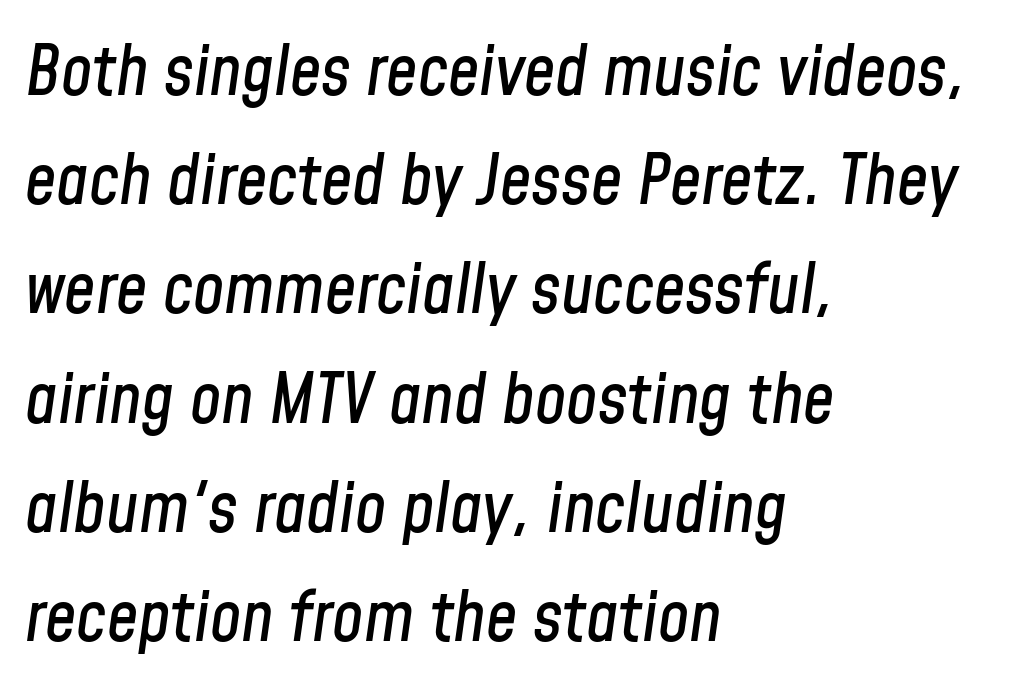
The image shows 70 px condensed type, italic (leaning right); set left-aligned, normal line spacing (1.56x), normal letter spacing, not underlined; low stroke contrast and a medium x-height.
